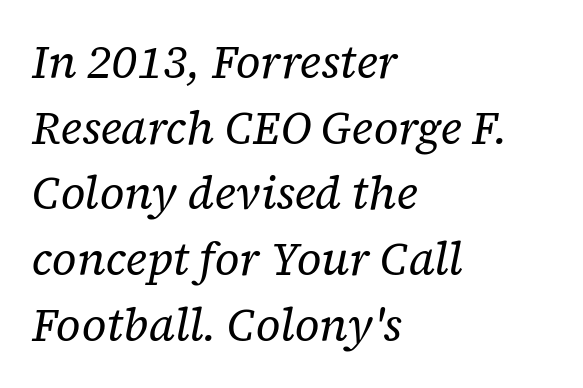
The image shows 45 px regular-weight serif type, italic (leaning right); set left-aligned, normal line spacing (1.46x), normal letter spacing, not underlined; low stroke contrast and a medium x-height.
